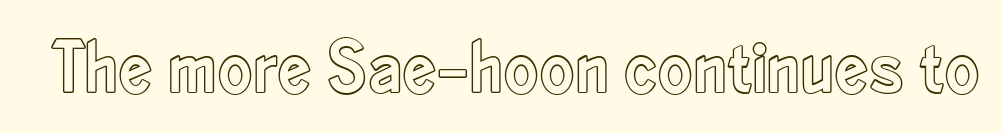
{"italic": "no", "width": "condensed", "x_height": "small", "monospaced": "no", "underline": "no", "letter_spacing": "normal", "letter_spacing_em": 0.0, "glyph_px": 75}
